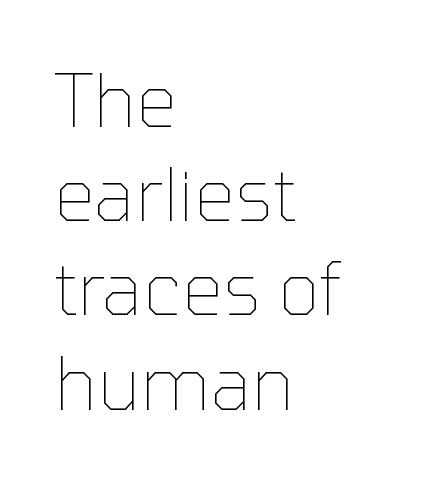
{"italic": "no", "bold": "no", "weight": "thin", "width": "normal", "stroke_contrast": "low", "x_height": "medium", "monospaced": "no", "underline": "no", "align": "left", "line_spacing": "normal", "line_spacing_ratio": 1.29, "letter_spacing": "normal", "letter_spacing_em": 0.0, "glyph_px": 73}
